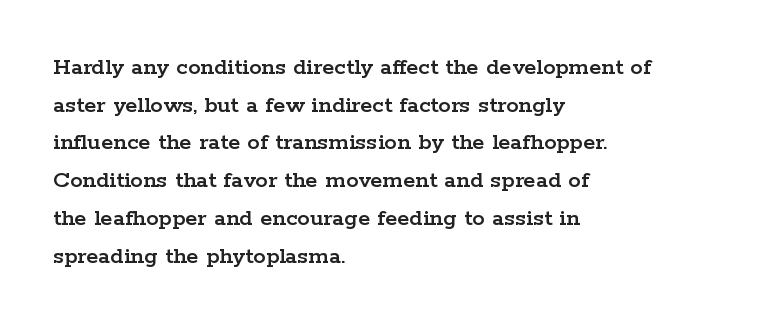
Q: Is the text italic (slanted)? A: No, it is upright.
Q: Is the text underlined? A: No.
Q: How is the paragraph aligned? A: Left-aligned.
Q: Is the spacing between letters normal or unusually wide? A: Normal.
Q: Is the spacing between lines tight, normal or loose? A: Normal.
